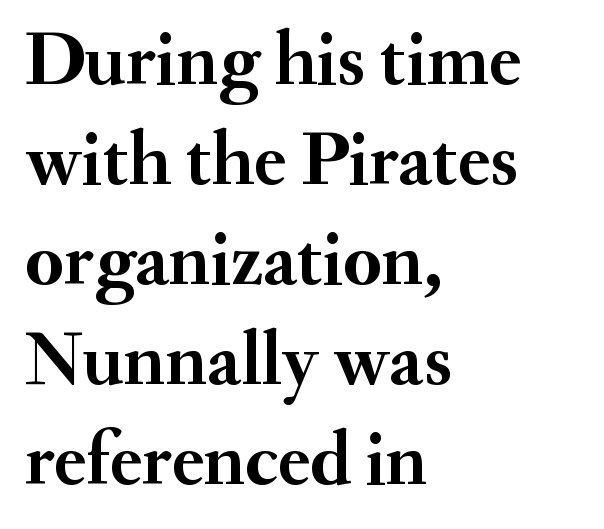
Q: Is the text bold? A: Yes.
Q: Is the text italic (slanted)? A: No, it is upright.
Q: Is the typeface a serif or a sans-serif typeface? A: Serif.
Q: Is the text underlined? A: No.
Q: How is the paragraph aligned? A: Left-aligned.
Q: Is the spacing between letters normal or unusually wide? A: Normal.
Q: Is the spacing between lines tight, normal or loose? A: Normal.
Q: Width (condensed, normal, or wide)? A: Normal.
Q: Stroke contrast? A: Medium.
Q: x-height? A: Small.
Q: Monospaced? A: No.
